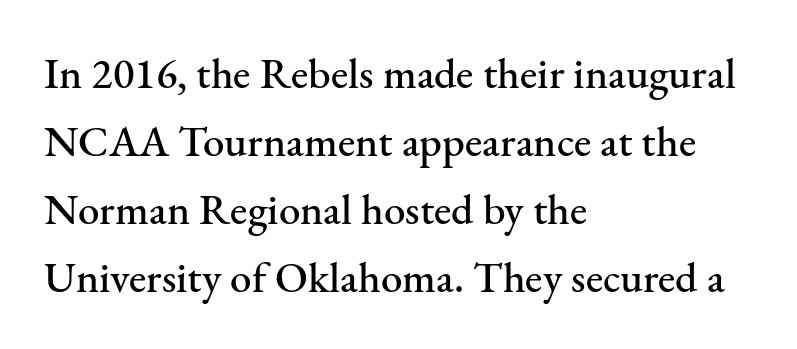
The image shows 43 px serif type, upright; set left-aligned, normal line spacing (1.58x), normal letter spacing, not underlined; medium stroke contrast and a small x-height.
